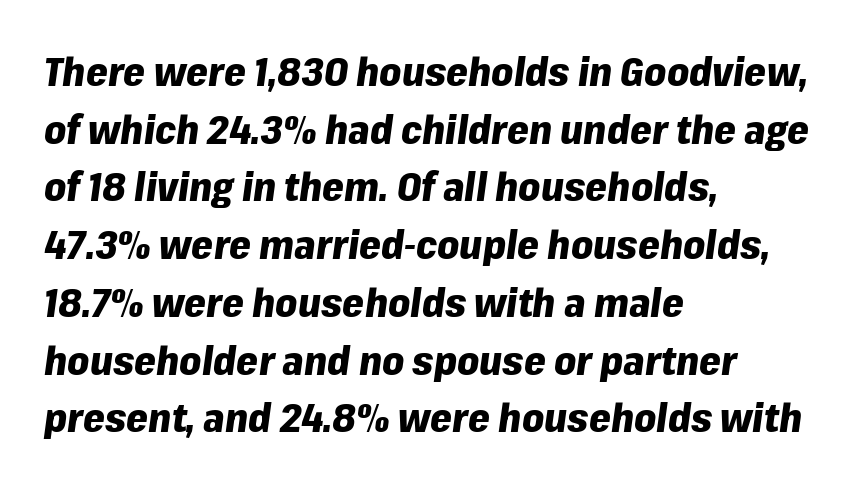
The image shows 39 px heavy type, italic (leaning right); set left-aligned, normal line spacing (1.48x), normal letter spacing, not underlined; low stroke contrast and a medium x-height.
